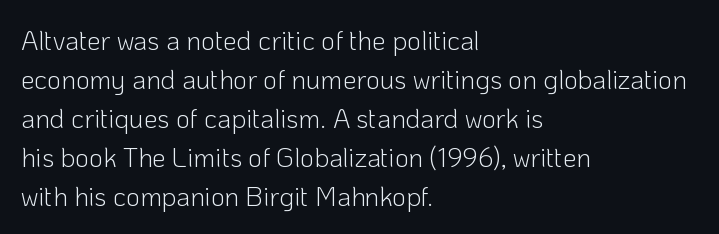
Q: Is the text bold? A: No.
Q: Is the text italic (slanted)? A: No, it is upright.
Q: Is the text underlined? A: No.
Q: How is the paragraph aligned? A: Left-aligned.
Q: Is the spacing between letters normal or unusually wide? A: Normal.
Q: Is the spacing between lines tight, normal or loose? A: Normal.
